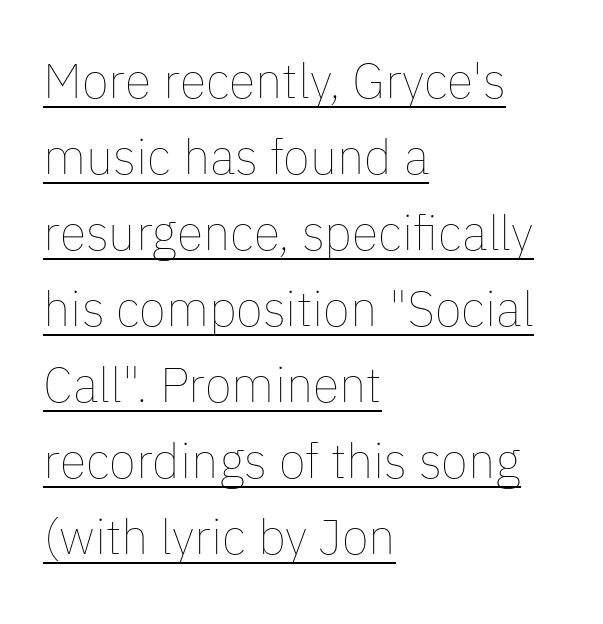
The image shows 49 px thin type, upright; set left-aligned, normal line spacing (1.55x), normal letter spacing, underlined; low stroke contrast and a medium x-height.
